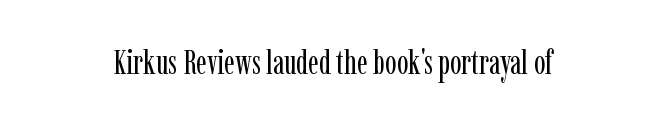
{"serif": "yes", "italic": "no", "bold": "no", "weight": "regular", "width": "condensed", "stroke_contrast": "low", "x_height": "medium", "monospaced": "no", "underline": "no", "letter_spacing": "normal", "letter_spacing_em": 0.0, "glyph_px": 34}
